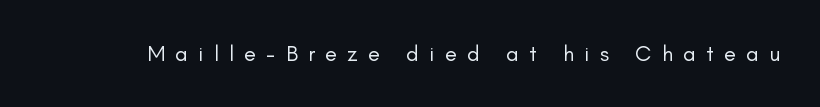
Q: Is the text bold? A: No.
Q: Is the text italic (slanted)? A: No, it is upright.
Q: Is the text underlined? A: No.
Q: Is the spacing between letters normal or unusually wide? A: Unusually wide.
